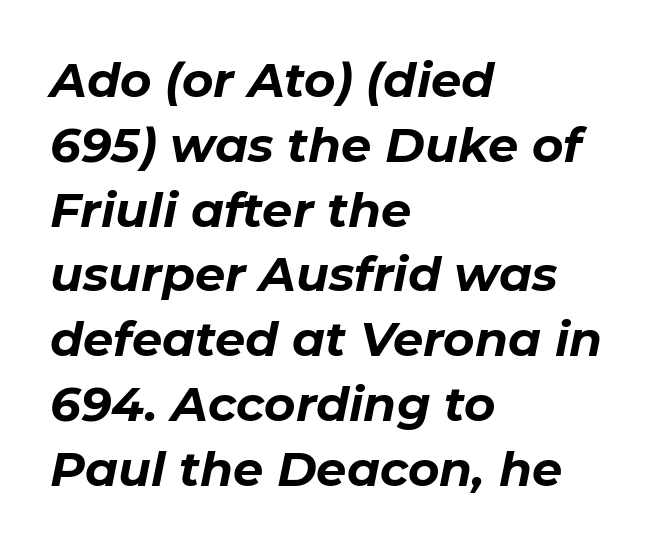
Q: Is the text bold? A: Yes.
Q: Is the text italic (slanted)? A: Yes, it leans right by about 11 degrees.
Q: Is the text underlined? A: No.
Q: How is the paragraph aligned? A: Left-aligned.
Q: Is the spacing between letters normal or unusually wide? A: Normal.
Q: Is the spacing between lines tight, normal or loose? A: Normal.
Q: Width (condensed, normal, or wide)? A: Normal.
Q: Stroke contrast? A: Low.
Q: x-height? A: Medium.
Q: Monospaced? A: No.
